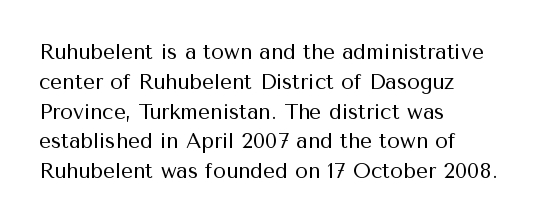
{"italic": "no", "bold": "no", "underline": "no", "align": "left", "line_spacing": "normal", "line_spacing_ratio": 1.42, "letter_spacing": "normal", "letter_spacing_em": 0.0, "glyph_px": 21}
